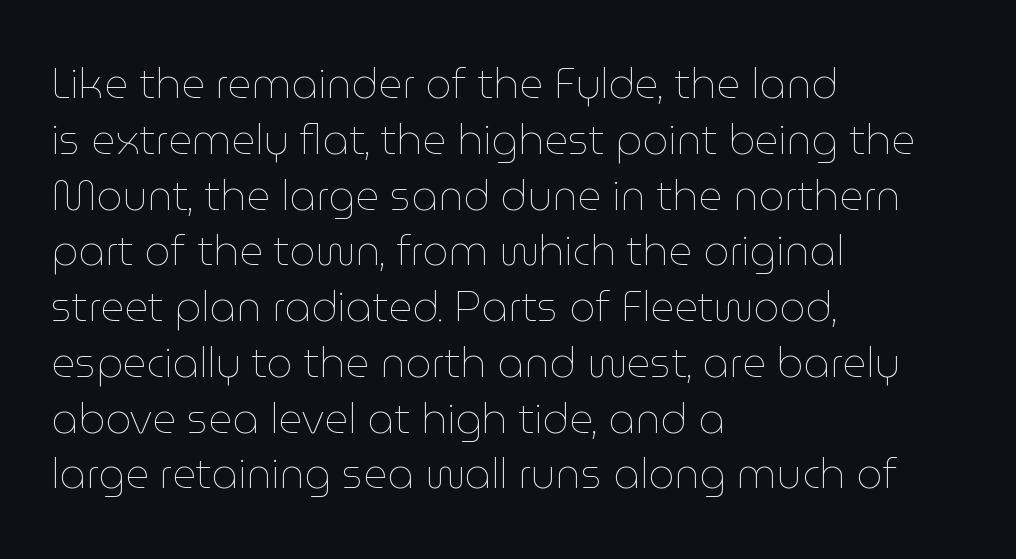
{"italic": "no", "bold": "no", "weight": "thin", "width": "normal", "stroke_contrast": "low", "x_height": "medium", "monospaced": "no", "underline": "no", "align": "left", "line_spacing": "normal", "line_spacing_ratio": 1.36, "letter_spacing": "normal", "letter_spacing_em": 0.0, "glyph_px": 41}
